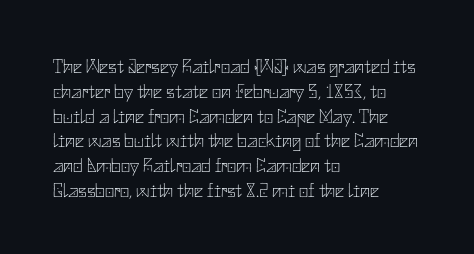
Q: Is the text bold? A: No.
Q: Is the text italic (slanted)? A: No, it is upright.
Q: Is the text underlined? A: No.
Q: How is the paragraph aligned? A: Left-aligned.
Q: Is the spacing between letters normal or unusually wide? A: Normal.
